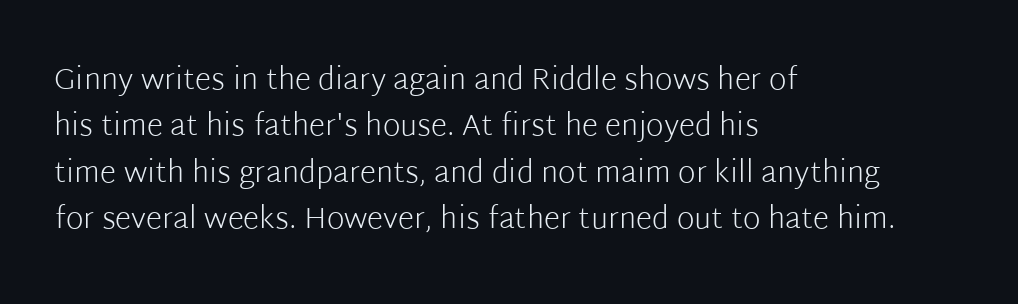
{"serif": "no", "italic": "no", "bold": "no", "weight": "light", "width": "normal", "stroke_contrast": "low", "x_height": "medium", "monospaced": "no", "underline": "no", "align": "left", "line_spacing": "normal", "line_spacing_ratio": 1.55, "letter_spacing": "normal", "letter_spacing_em": 0.0, "glyph_px": 30}
